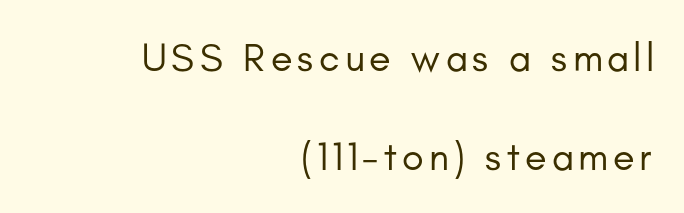
The image shows 40 px regular-weight sans-serif type, upright; set right-aligned, loose line spacing (2.48x), not underlined; low stroke contrast and a small x-height.
